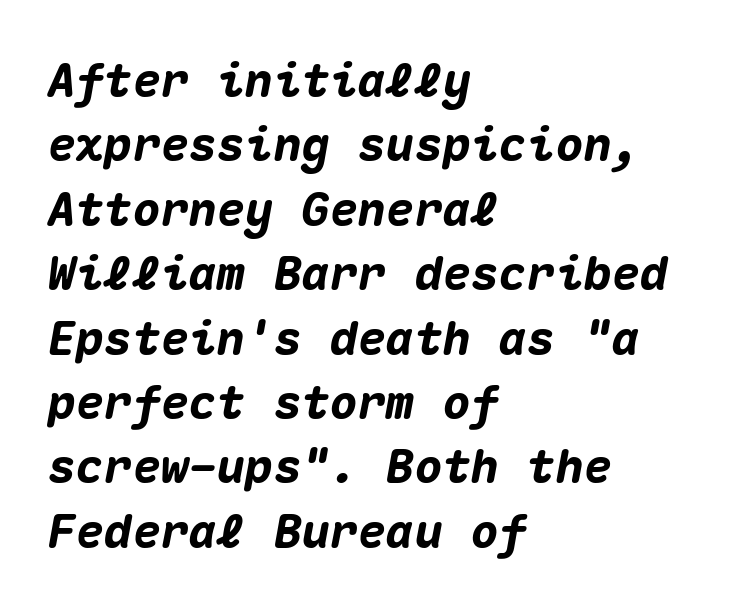
Q: Is the text bold? A: Yes.
Q: Is the text italic (slanted)? A: Yes, it leans right by about 10 degrees.
Q: Is the text underlined? A: No.
Q: How is the paragraph aligned? A: Left-aligned.
Q: Is the spacing between letters normal or unusually wide? A: Normal.
Q: Is the spacing between lines tight, normal or loose? A: Normal.
Q: Width (condensed, normal, or wide)? A: Normal.
Q: Stroke contrast? A: Medium.
Q: x-height? A: Medium.
Q: Monospaced? A: Yes.
